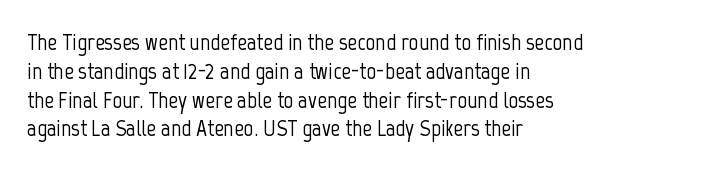
The image shows 24 px text type, upright; set left-aligned, line spacing 1.2x, normal letter spacing, not underlined.
